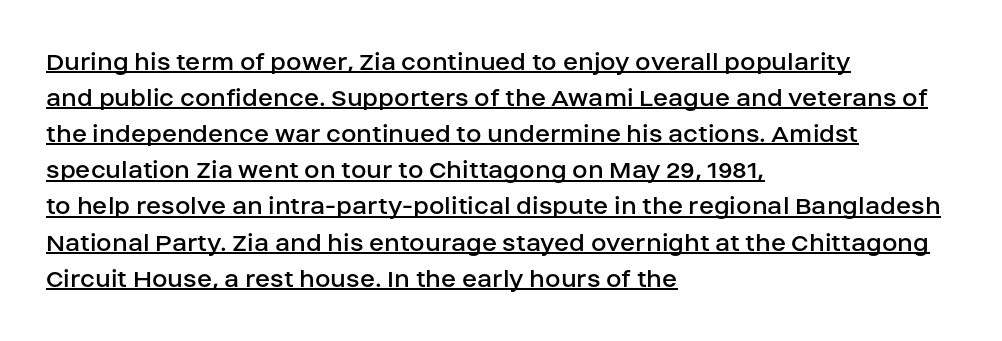
Q: Is the text bold? A: No.
Q: Is the text italic (slanted)? A: No, it is upright.
Q: Is the typeface a serif or a sans-serif typeface? A: Sans-serif.
Q: Is the text underlined? A: Yes.
Q: How is the paragraph aligned? A: Left-aligned.
Q: Is the spacing between letters normal or unusually wide? A: Normal.
Q: Is the spacing between lines tight, normal or loose? A: Normal.
Q: Width (condensed, normal, or wide)? A: Normal.
Q: Stroke contrast? A: Low.
Q: x-height? A: Large.
Q: Monospaced? A: No.
